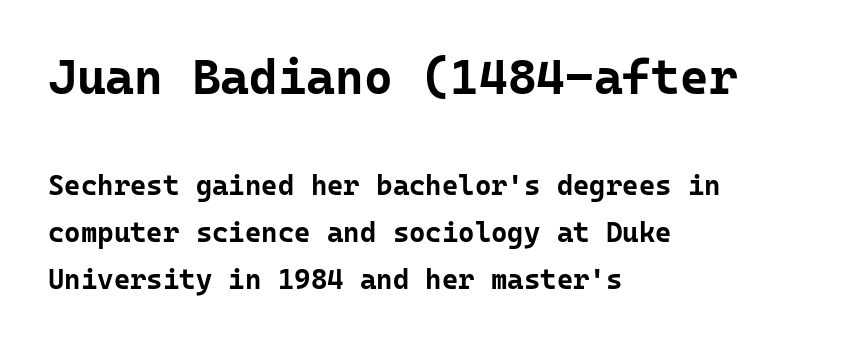
The image shows 49 px bold sans-serif type, upright, monospaced; set left-aligned, normal line spacing (1.67x), normal letter spacing, not underlined; the first (top) block is 1.75x larger; low stroke contrast and a medium x-height.
